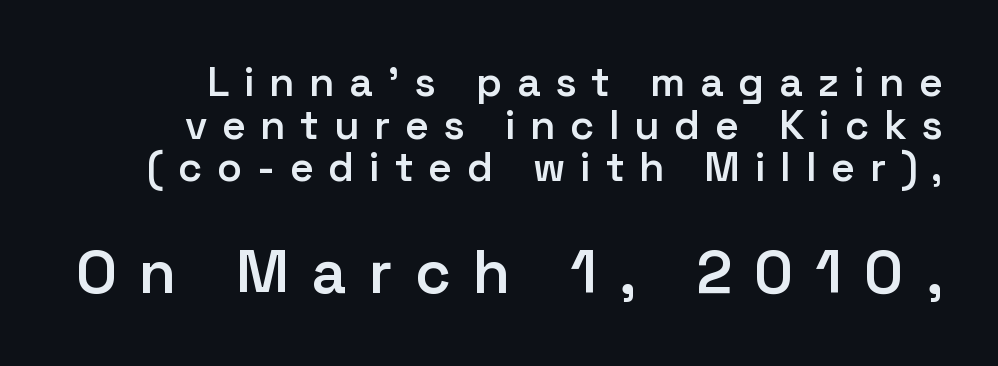
Q: Is the text bold? A: Semi-bold.
Q: Is the text italic (slanted)? A: No, it is upright.
Q: Is the typeface a serif or a sans-serif typeface? A: Sans-serif.
Q: Is the text underlined? A: No.
Q: Is the spacing between letters normal or unusually wide? A: Unusually wide.
Q: Is the spacing between lines tight, normal or loose? A: Tight.
Q: Which block of text is set in a larger size, the first (top) or the second (bottom)? A: The second (bottom) one.
Q: Width (condensed, normal, or wide)? A: Normal.
Q: Stroke contrast? A: Low.
Q: x-height? A: Medium.
Q: Monospaced? A: No.
